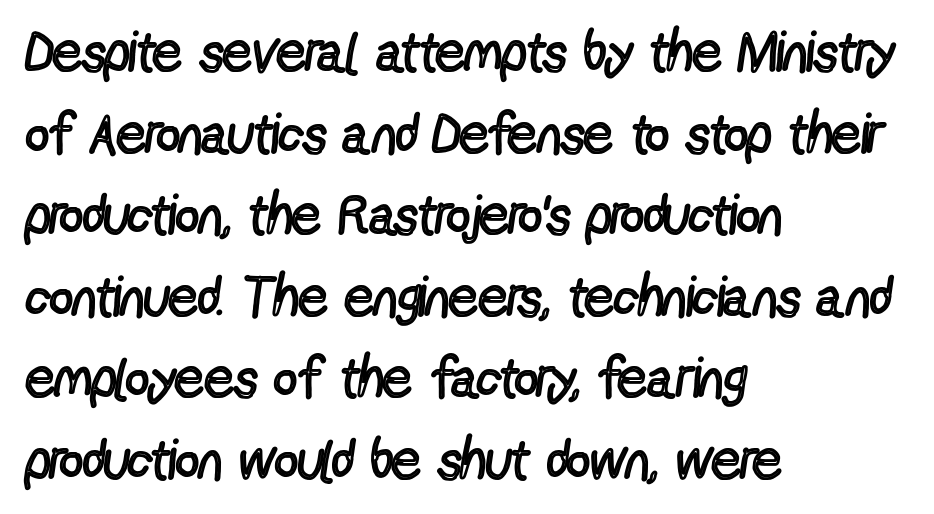
Is the type heavy? It reads as light-to-regular instead. The block of text has a typical density, with ordinary space between rows. Look at the tracking — it's just the regular setting, nothing added. The compositor pushed each line to the left boundary. Just letters on the line, the space beneath them empty.
